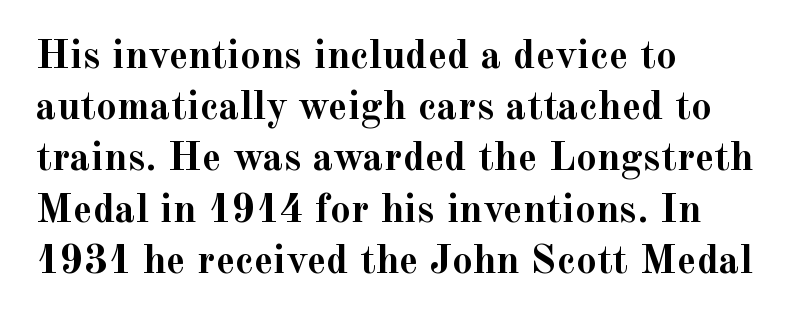
{"serif": "yes", "italic": "no", "bold": "yes", "weight": "semibold", "width": "normal", "x_height": "small", "monospaced": "no", "underline": "no", "align": "left", "line_spacing": "normal", "line_spacing_ratio": 1.25, "letter_spacing": "normal", "letter_spacing_em": 0.0, "glyph_px": 41}
